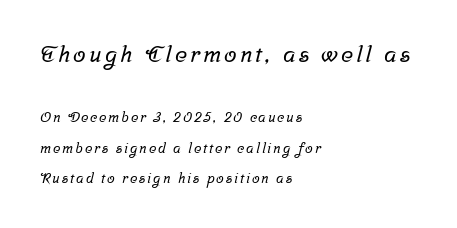
Q: Is the text underlined? A: No.
Q: How is the paragraph aligned? A: Left-aligned.
Q: Is the spacing between lines tight, normal or loose? A: Loose.
Q: Which block of text is set in a larger size, the first (top) or the second (bottom)? A: The first (top) one.
